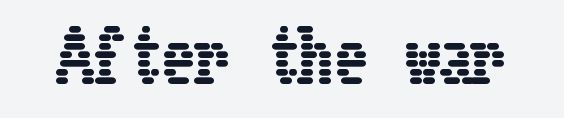
The image shows 69 px condensed type, upright; set normal letter spacing, not underlined; low stroke contrast and a medium x-height.
